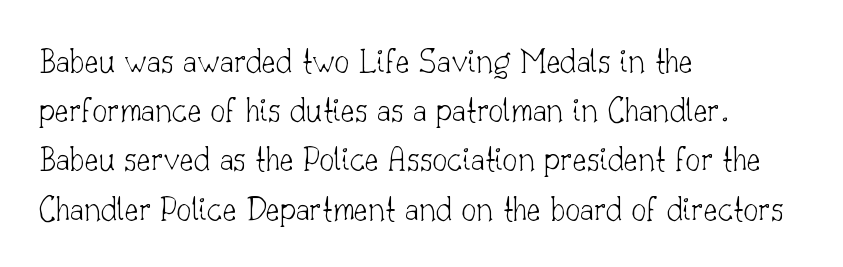
{"serif": "yes", "italic": "no", "bold": "no", "weight": "thin", "width": "normal", "stroke_contrast": "low", "x_height": "small", "monospaced": "no", "underline": "no", "align": "left", "line_spacing": "normal", "line_spacing_ratio": 1.33, "letter_spacing": "normal", "letter_spacing_em": 0.0, "glyph_px": 37}
